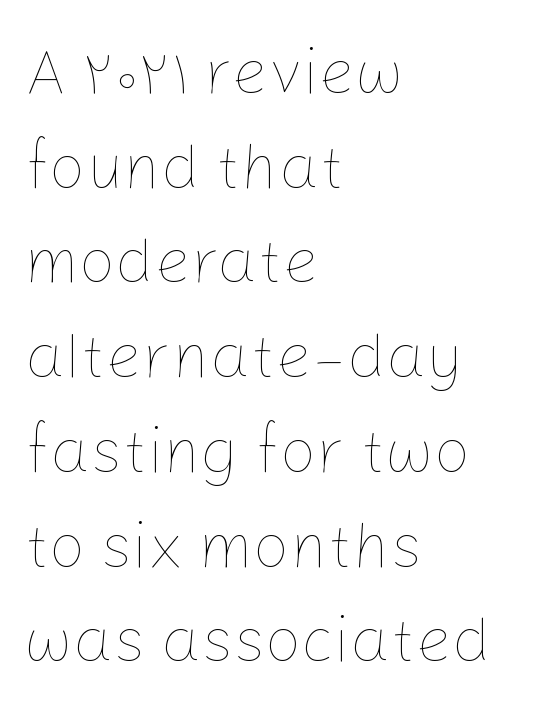
{"italic": "no", "bold": "no", "weight": "thin", "width": "normal", "stroke_contrast": "low", "x_height": "medium", "monospaced": "no", "underline": "no", "align": "left", "line_spacing": "normal", "line_spacing_ratio": 1.48, "letter_spacing": "normal", "letter_spacing_em": 0.0, "glyph_px": 64}
